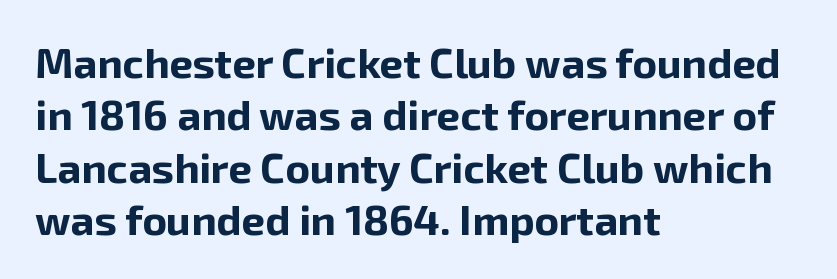
The passage shown has conventional tracking throughout. Posture: upright roman. In terms of letterform style, serifs are entirely absent. Notice how thick the strokes are: this is what a full bold looks like. Decoration check: the copy has no underline.
